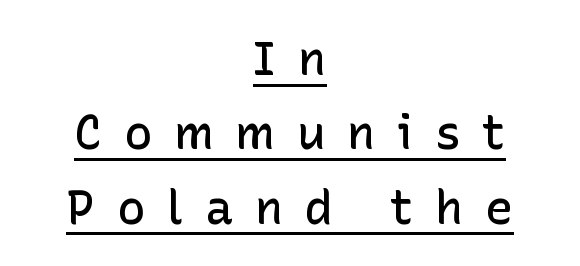
The image shows 47 px semibold sans-serif type, upright; set centered, normal line spacing (1.58x), unusually wide letter spacing (+0.46 em), underlined; low stroke contrast and a medium x-height.
